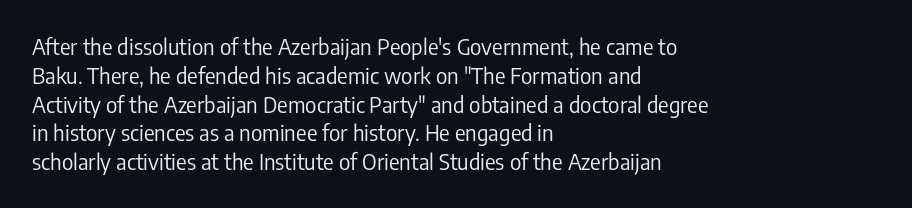
Q: Is the text bold? A: No.
Q: Is the text italic (slanted)? A: No, it is upright.
Q: Is the text underlined? A: No.
Q: How is the paragraph aligned? A: Left-aligned.
Q: Is the spacing between letters normal or unusually wide? A: Normal.
Q: Is the spacing between lines tight, normal or loose? A: Normal.
